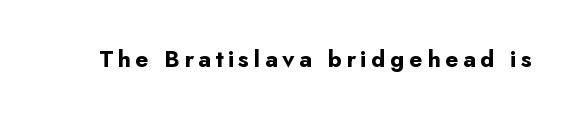
The image shows 24 px bold type, upright; set not underlined.
